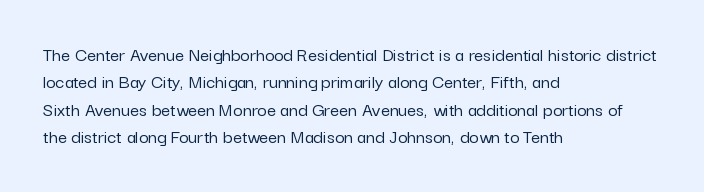
Q: Is the text italic (slanted)? A: No, it is upright.
Q: Is the text underlined? A: No.
Q: How is the paragraph aligned? A: Left-aligned.
Q: Is the spacing between letters normal or unusually wide? A: Normal.
Q: Is the spacing between lines tight, normal or loose? A: Normal.
